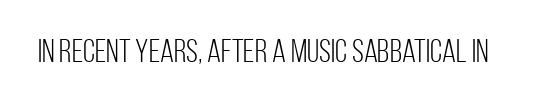
{"serif": "no", "italic": "no", "bold": "no", "weight": "light", "width": "condensed", "stroke_contrast": "low", "x_height": "large", "monospaced": "no", "underline": "no", "letter_spacing": "normal", "letter_spacing_em": 0.0, "glyph_px": 32}
